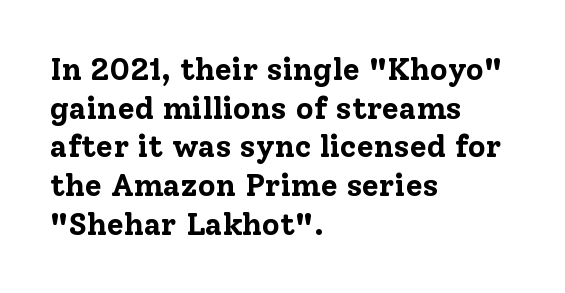
{"serif": "yes", "italic": "no", "bold": "yes", "weight": "bold", "width": "normal", "stroke_contrast": "low", "x_height": "medium", "monospaced": "no", "underline": "no", "align": "left", "line_spacing": "normal", "line_spacing_ratio": 1.25, "letter_spacing": "normal", "letter_spacing_em": 0.0, "glyph_px": 31}
